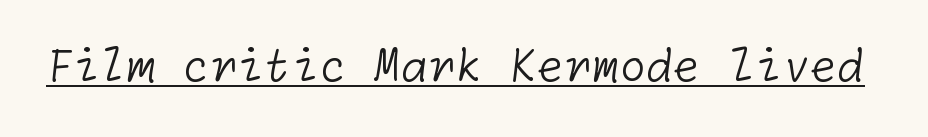
The image shows 44 px light sans-serif type; set normal letter spacing, underlined; low stroke contrast and a medium x-height.
